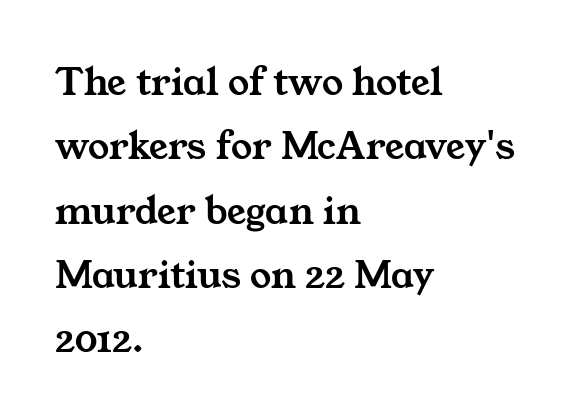
{"serif": "yes", "width": "wide", "stroke_contrast": "medium", "x_height": "medium", "monospaced": "no", "underline": "no", "align": "left", "line_spacing": "normal", "line_spacing_ratio": 1.53, "letter_spacing": "normal", "letter_spacing_em": 0.0, "glyph_px": 42}
